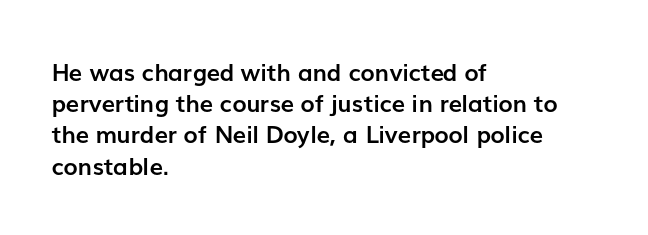
Q: Is the text bold? A: Yes.
Q: Is the text italic (slanted)? A: No, it is upright.
Q: Is the text underlined? A: No.
Q: How is the paragraph aligned? A: Left-aligned.
Q: Is the spacing between letters normal or unusually wide? A: Normal.
Q: Is the spacing between lines tight, normal or loose? A: Normal.
